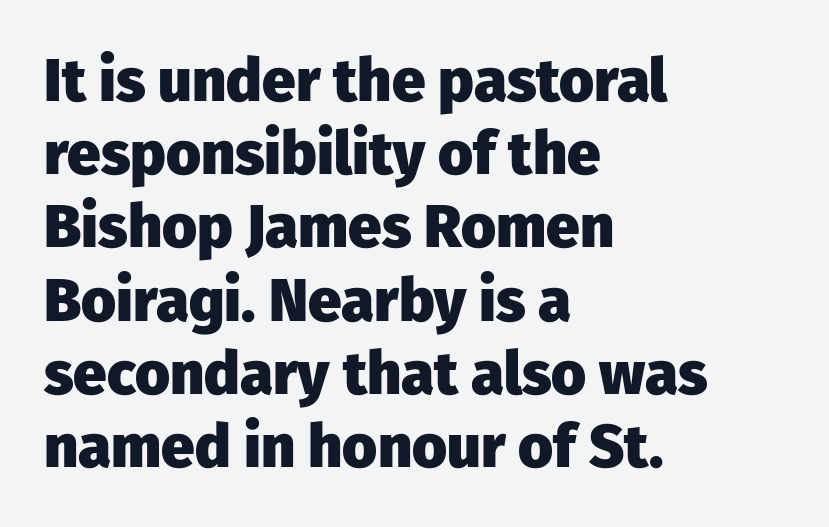
Q: Is the text bold? A: Yes.
Q: Is the text italic (slanted)? A: No, it is upright.
Q: Is the typeface a serif or a sans-serif typeface? A: Sans-serif.
Q: Is the text underlined? A: No.
Q: How is the paragraph aligned? A: Left-aligned.
Q: Is the spacing between letters normal or unusually wide? A: Normal.
Q: Width (condensed, normal, or wide)? A: Normal.
Q: Stroke contrast? A: Low.
Q: x-height? A: Medium.
Q: Monospaced? A: No.
